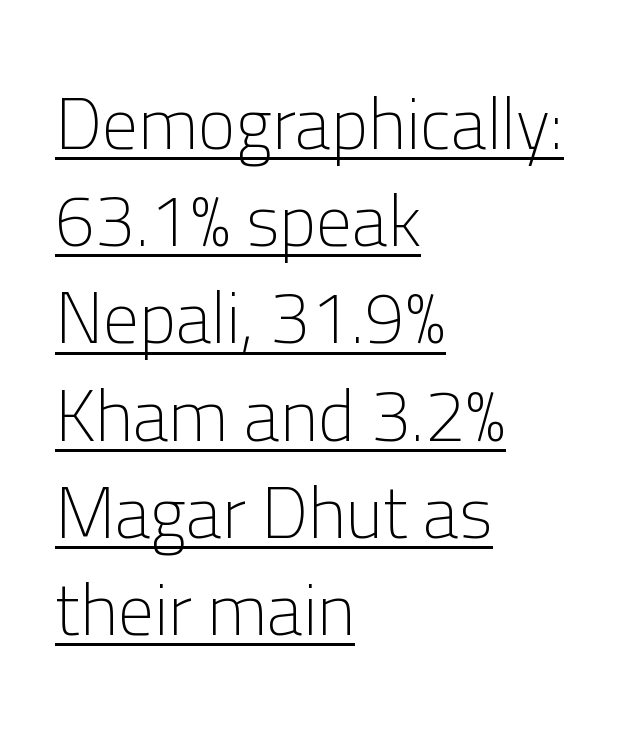
I'd call this a sans setting — the letters go barefoot. You could call the tracking neutral — neither tight nor loose. Posture: straight, roman, zero tilt. These glyphs show unthickened strokes, regular width or finer. How would I describe the line gaps? Plain and ordinary. Short and long lines alike share a common starting point at left.
